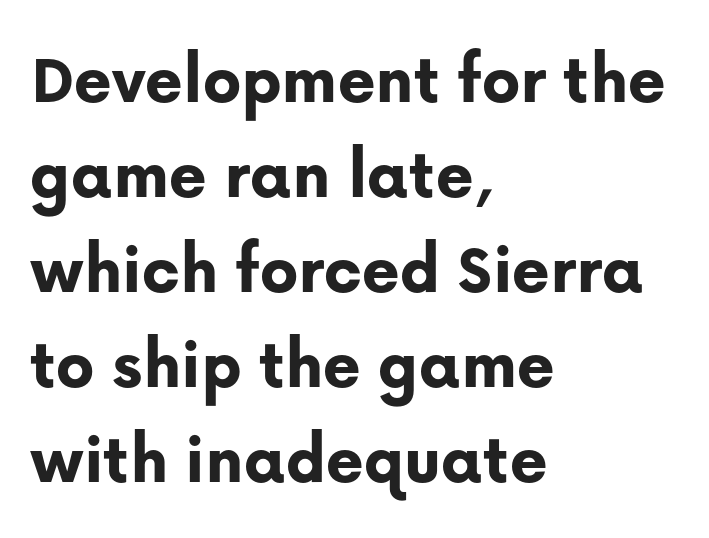
The image shows 72 px bold sans-serif type, upright; set left-aligned, normal line spacing (1.32x), normal letter spacing, not underlined; low stroke contrast and a medium x-height.
